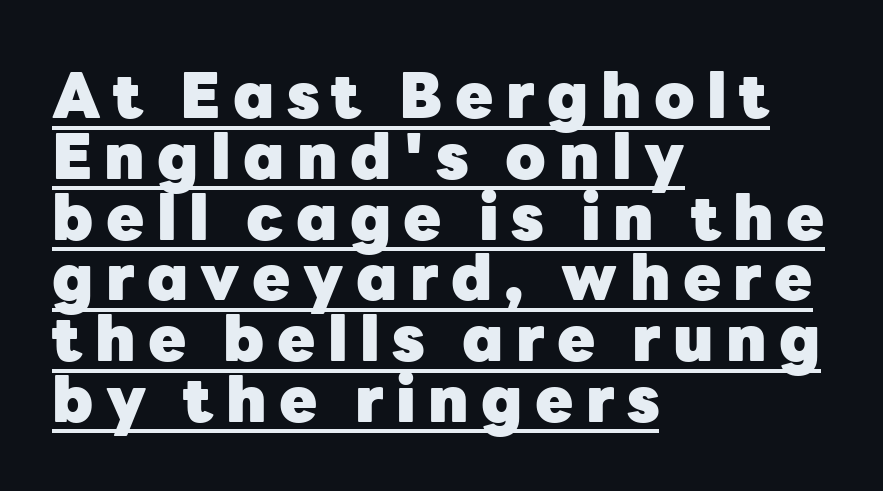
The image shows 62 px heavy sans-serif type, upright; set left-aligned, tight line spacing (0.98x), unusually wide letter spacing (+0.2 em), underlined; low stroke contrast and a medium x-height.
